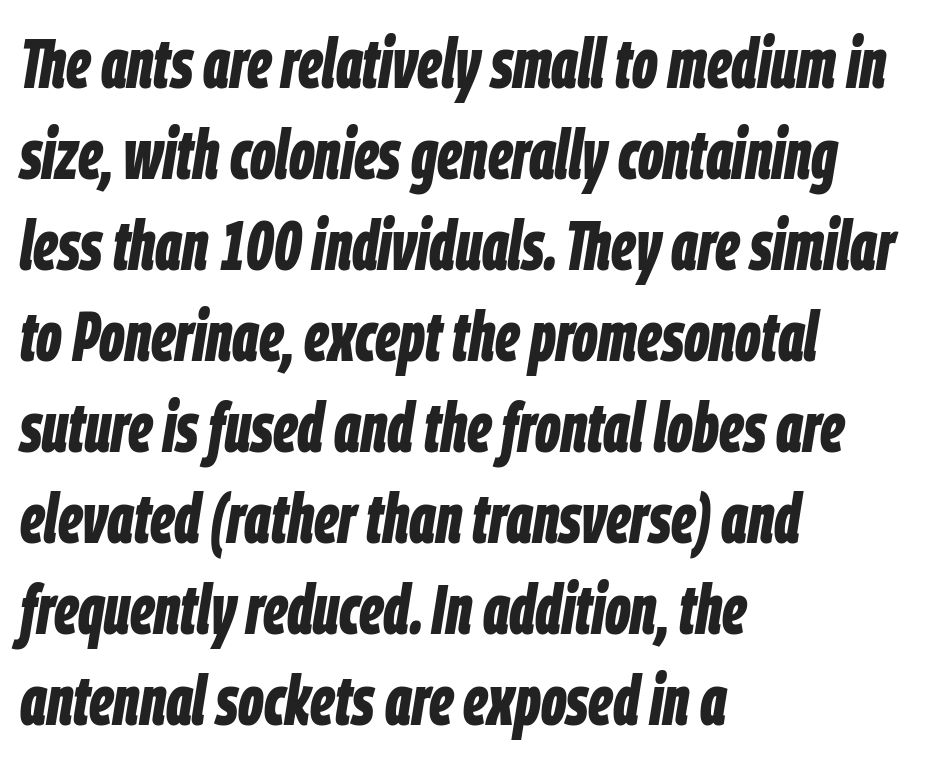
Typographic density is high because the face is bold. Check the space under the baseline: it is left empty. You could not count columns in this text — the font is proportionally spaced. A student would call this left alignment; a typographer would say flush left, rag right. Slant detected: the letters are inclined.
